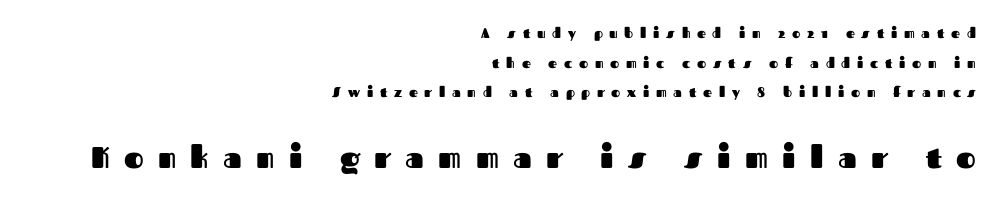
Q: Is the text bold? A: Yes.
Q: Is the text italic (slanted)? A: No, it is upright.
Q: Is the typeface a serif or a sans-serif typeface? A: Sans-serif.
Q: Is the text underlined? A: No.
Q: How is the paragraph aligned? A: Right-aligned.
Q: Is the spacing between letters normal or unusually wide? A: Unusually wide.
Q: Is the spacing between lines tight, normal or loose? A: Loose.
Q: Which block of text is set in a larger size, the first (top) or the second (bottom)? A: The second (bottom) one.
Q: Width (condensed, normal, or wide)? A: Normal.
Q: Stroke contrast? A: Medium.
Q: x-height? A: Medium.
Q: Monospaced? A: No.
